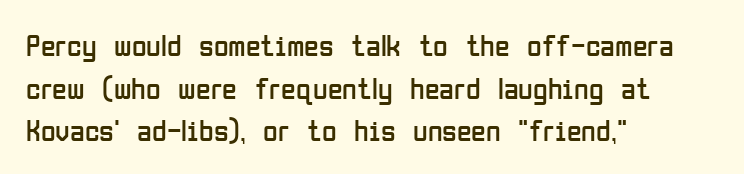
Q: Is the text bold? A: No.
Q: Is the text italic (slanted)? A: No, it is upright.
Q: Is the typeface a serif or a sans-serif typeface? A: Sans-serif.
Q: Is the text underlined? A: No.
Q: How is the paragraph aligned? A: Left-aligned.
Q: Is the spacing between letters normal or unusually wide? A: Normal.
Q: Is the spacing between lines tight, normal or loose? A: Normal.
Q: Width (condensed, normal, or wide)? A: Condensed.
Q: Stroke contrast? A: Low.
Q: x-height? A: Medium.
Q: Monospaced? A: No.
